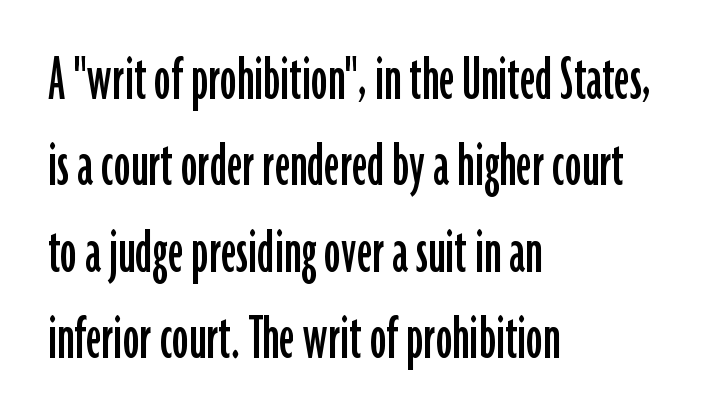
Q: Is the text italic (slanted)? A: No, it is upright.
Q: Is the typeface a serif or a sans-serif typeface? A: Sans-serif.
Q: Is the text underlined? A: No.
Q: How is the paragraph aligned? A: Left-aligned.
Q: Is the spacing between letters normal or unusually wide? A: Normal.
Q: Is the spacing between lines tight, normal or loose? A: Normal.
Q: Width (condensed, normal, or wide)? A: Condensed.
Q: Stroke contrast? A: Low.
Q: x-height? A: Medium.
Q: Monospaced? A: No.
